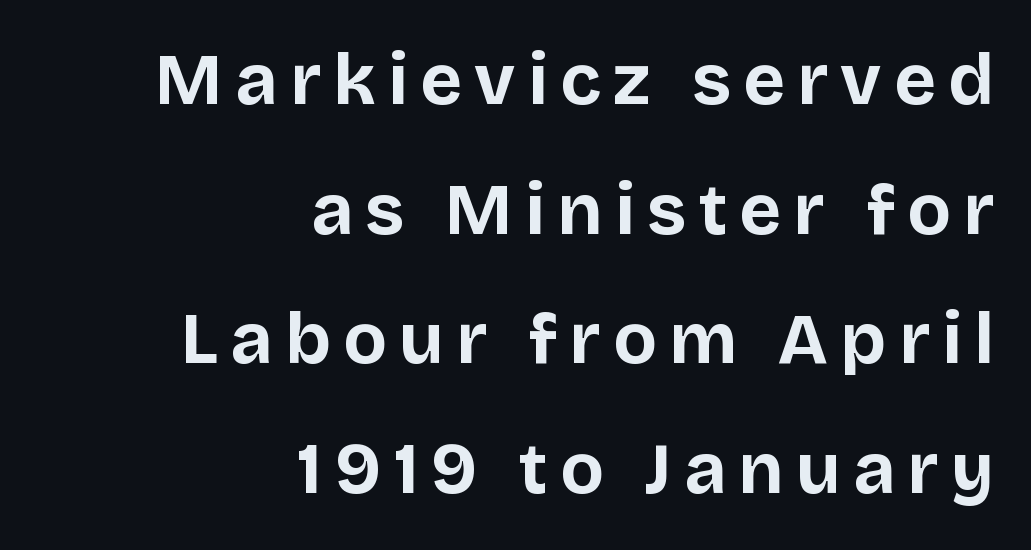
Q: Is the text bold? A: Yes.
Q: Is the text italic (slanted)? A: No, it is upright.
Q: Is the typeface a serif or a sans-serif typeface? A: Sans-serif.
Q: Is the text underlined? A: No.
Q: How is the paragraph aligned? A: Right-aligned.
Q: Width (condensed, normal, or wide)? A: Normal.
Q: Stroke contrast? A: Low.
Q: x-height? A: Large.
Q: Monospaced? A: No.
